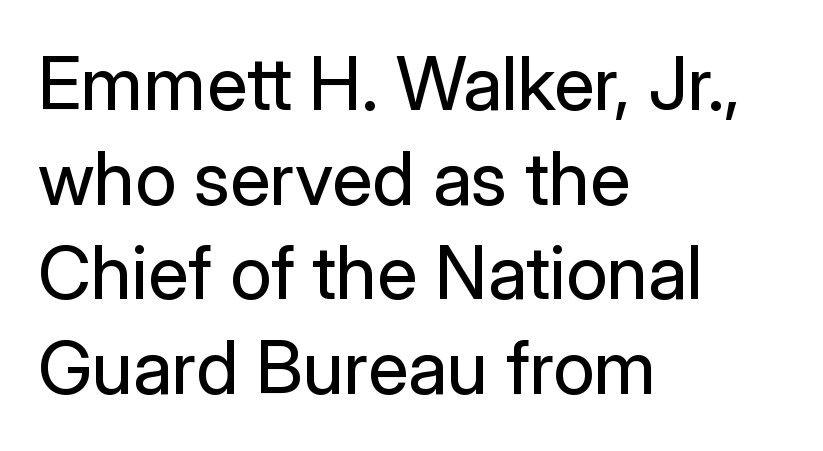
Q: Is the text bold? A: No.
Q: Is the text italic (slanted)? A: No, it is upright.
Q: Is the typeface a serif or a sans-serif typeface? A: Sans-serif.
Q: Is the text underlined? A: No.
Q: How is the paragraph aligned? A: Left-aligned.
Q: Is the spacing between letters normal or unusually wide? A: Normal.
Q: Is the spacing between lines tight, normal or loose? A: Normal.
Q: Width (condensed, normal, or wide)? A: Normal.
Q: Stroke contrast? A: Low.
Q: x-height? A: Medium.
Q: Monospaced? A: No.
